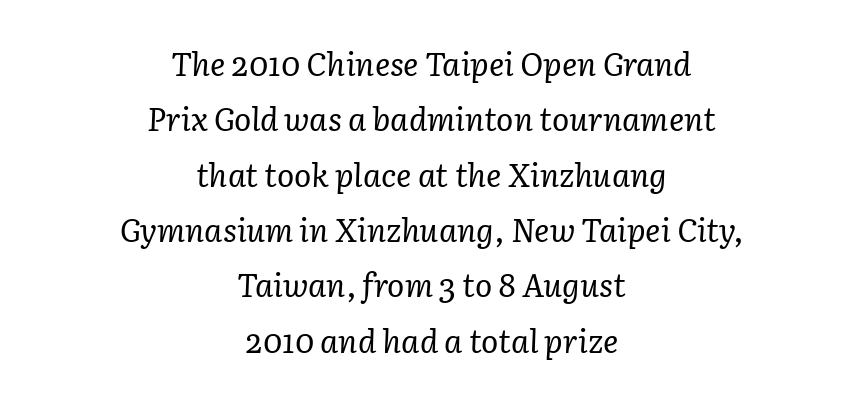
The image shows 32 px regular-weight serif type, italic (leaning right); set centered, line spacing 1.73x, normal letter spacing, not underlined; low stroke contrast and a medium x-height.
